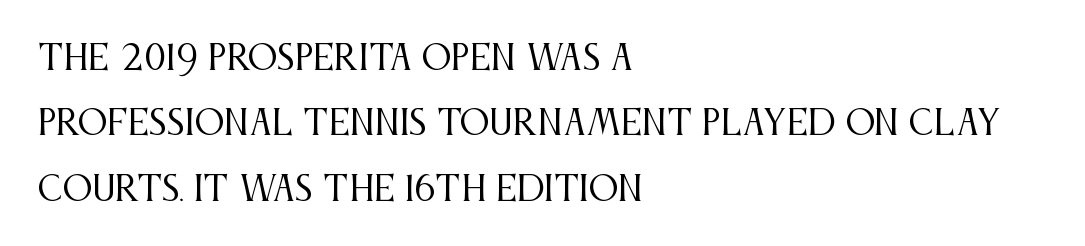
Q: Is the text bold? A: No.
Q: Is the text italic (slanted)? A: No, it is upright.
Q: Is the typeface a serif or a sans-serif typeface? A: Serif.
Q: Is the text underlined? A: No.
Q: How is the paragraph aligned? A: Left-aligned.
Q: Is the spacing between letters normal or unusually wide? A: Normal.
Q: Is the spacing between lines tight, normal or loose? A: Loose.
Q: Width (condensed, normal, or wide)? A: Condensed.
Q: Stroke contrast? A: Medium.
Q: x-height? A: Large.
Q: Monospaced? A: No.
